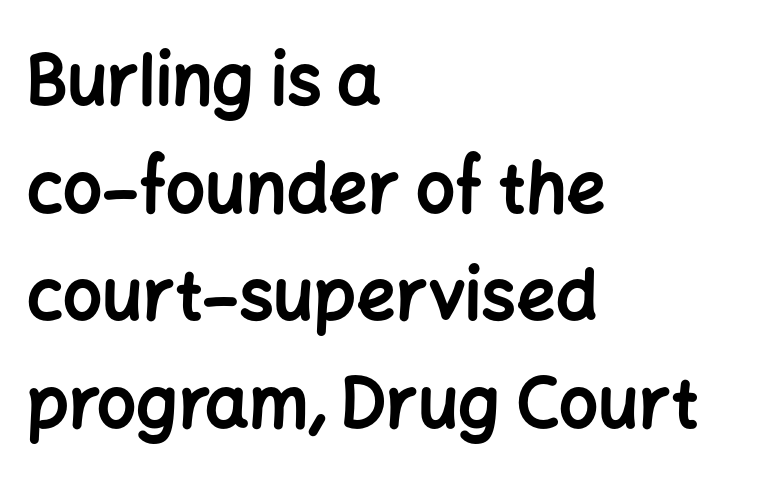
Every stem runs plumb, perpendicular to the baseline. Thick stems and heavy bowls — unmistakably bold. This block has exactly the height ordinary leading produces. How are the letters spaced? Ordinarily, with no added tracking.
